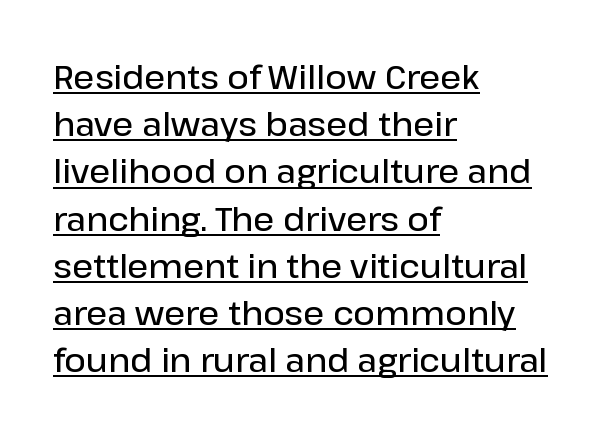
{"serif": "no", "italic": "no", "bold": "semi", "weight": "semibold", "width": "normal", "stroke_contrast": "low", "x_height": "medium", "monospaced": "no", "underline": "yes", "align": "left", "line_spacing": "normal", "line_spacing_ratio": 1.43, "letter_spacing": "normal", "letter_spacing_em": 0.0, "glyph_px": 33}
